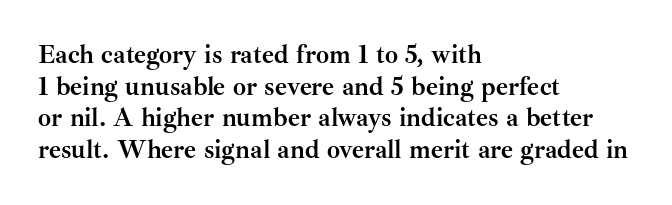
{"italic": "no", "bold": "yes", "underline": "no", "align": "left", "line_spacing_ratio": 1.22, "letter_spacing": "normal", "letter_spacing_em": 0.0, "glyph_px": 26}
